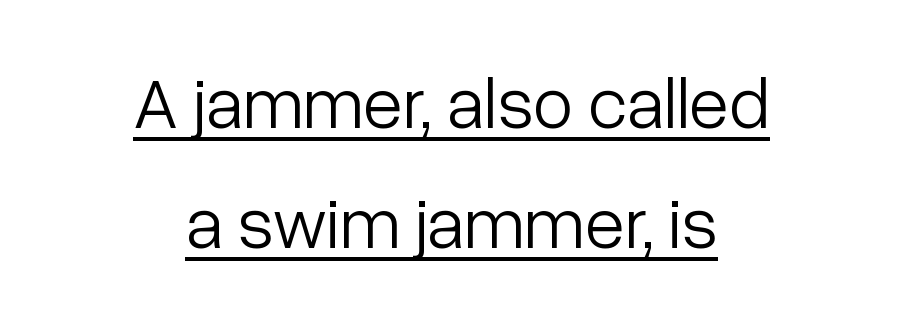
The image shows 73 px light sans-serif type, upright; set centered, normal line spacing (1.65x), normal letter spacing, underlined; low stroke contrast and a medium x-height.
